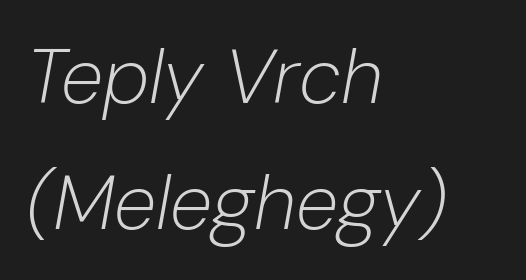
The image shows 77 px light type, italic (leaning right); set left-aligned, normal line spacing (1.64x), normal letter spacing, not underlined; low stroke contrast and a medium x-height.
